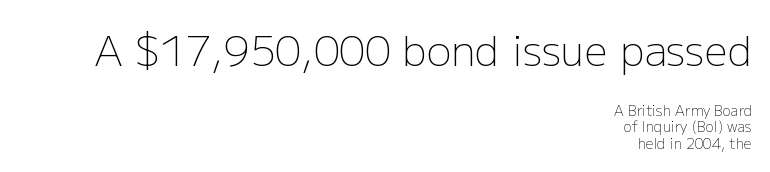
Q: Is the text bold? A: No.
Q: Is the text italic (slanted)? A: No, it is upright.
Q: Is the typeface a serif or a sans-serif typeface? A: Sans-serif.
Q: Is the text underlined? A: No.
Q: How is the paragraph aligned? A: Right-aligned.
Q: Is the spacing between letters normal or unusually wide? A: Normal.
Q: Which block of text is set in a larger size, the first (top) or the second (bottom)? A: The first (top) one.
Q: Width (condensed, normal, or wide)? A: Normal.
Q: Stroke contrast? A: Low.
Q: x-height? A: Medium.
Q: Monospaced? A: No.
